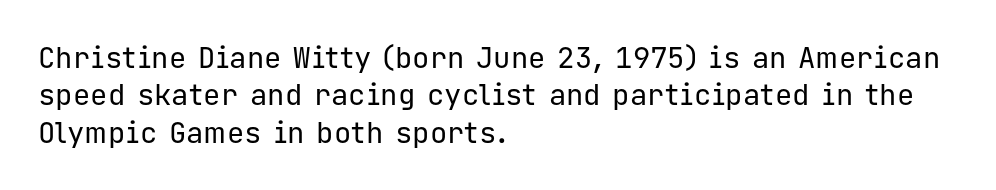
The image shows 29 px regular-weight sans-serif type, upright, monospaced; set left-aligned, normal line spacing (1.29x), normal letter spacing, not underlined; low stroke contrast and a medium x-height.
